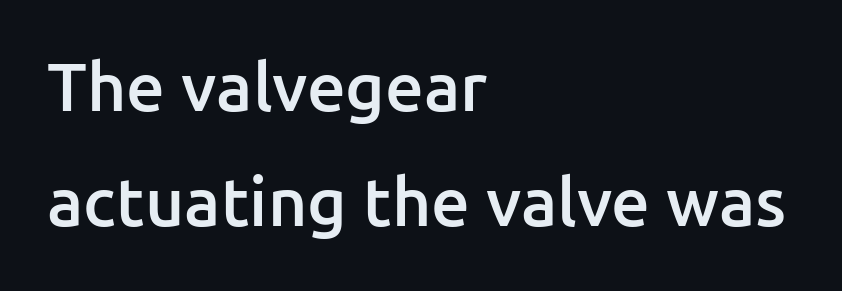
The characters look somewhat weighty, a semibold short of true bold. These lines are rendered in a variable-pitch font. The rag falls on the right side of this text block. Regular leading. The typography opts for an upright posture over an oblique one.
